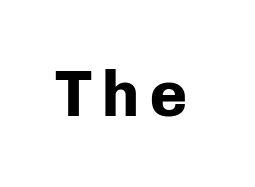
{"serif": "no", "italic": "no", "bold": "yes", "weight": "bold", "width": "normal", "stroke_contrast": "low", "x_height": "medium", "monospaced": "yes", "underline": "no", "glyph_px": 65}
